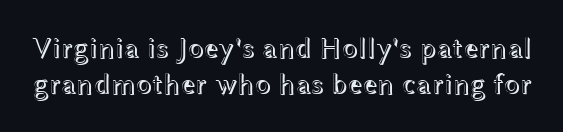
{"italic": "no", "width": "wide", "x_height": "medium", "monospaced": "no", "underline": "no", "line_spacing_ratio": 1.23, "letter_spacing": "normal", "letter_spacing_em": 0.0, "glyph_px": 29}
